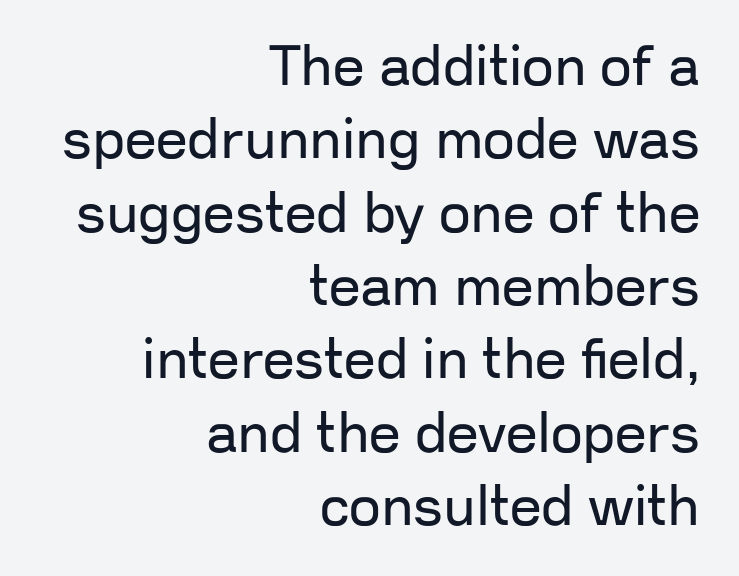
Q: Is the text bold? A: No.
Q: Is the text italic (slanted)? A: No, it is upright.
Q: Is the typeface a serif or a sans-serif typeface? A: Sans-serif.
Q: Is the text underlined? A: No.
Q: How is the paragraph aligned? A: Right-aligned.
Q: Is the spacing between letters normal or unusually wide? A: Normal.
Q: Is the spacing between lines tight, normal or loose? A: Normal.
Q: Width (condensed, normal, or wide)? A: Normal.
Q: Stroke contrast? A: Low.
Q: x-height? A: Medium.
Q: Monospaced? A: No.
